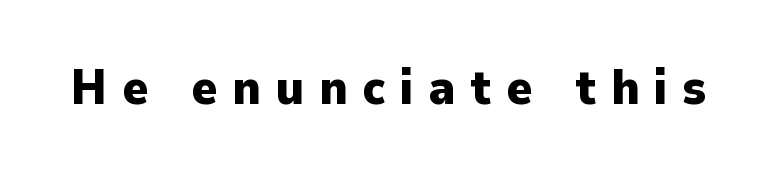
Q: Is the text bold? A: Yes.
Q: Is the text italic (slanted)? A: No, it is upright.
Q: Is the typeface a serif or a sans-serif typeface? A: Sans-serif.
Q: Is the text underlined? A: No.
Q: Is the spacing between letters normal or unusually wide? A: Unusually wide.
Q: Width (condensed, normal, or wide)? A: Normal.
Q: Stroke contrast? A: Low.
Q: x-height? A: Medium.
Q: Monospaced? A: No.
